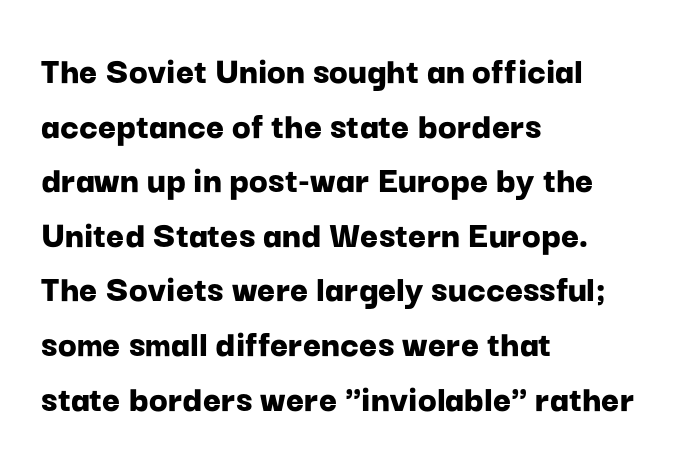
The image shows 39 px bold sans-serif type, upright; set left-aligned, normal line spacing (1.4x), normal letter spacing, not underlined; low stroke contrast and a medium x-height.
